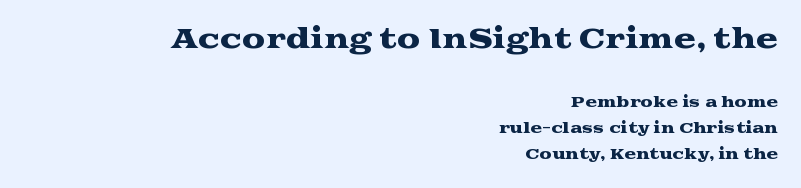
Bigger letters appear in the top chunk; the bottom chunk is reduced. Line ends are locked; line starts wander. Standard letterfit; no display-style spreading of the glyphs. Underline: absent. Posture: vertical.
